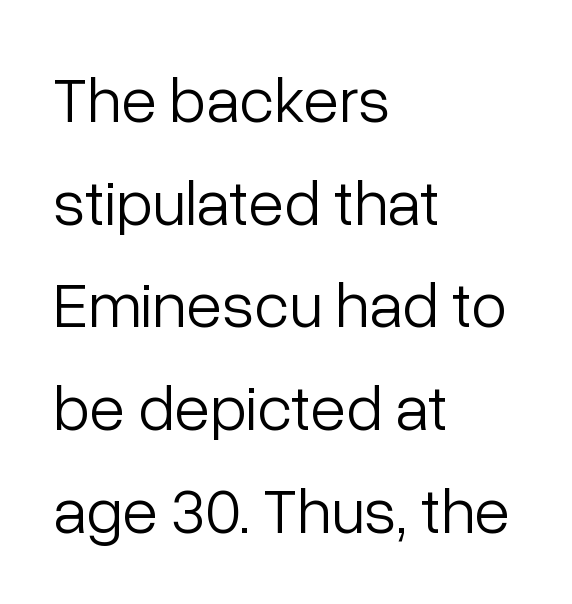
{"serif": "no", "italic": "no", "bold": "no", "weight": "light", "width": "normal", "stroke_contrast": "low", "x_height": "medium", "monospaced": "no", "underline": "no", "align": "left", "line_spacing": "normal", "line_spacing_ratio": 1.58, "letter_spacing": "normal", "letter_spacing_em": 0.0, "glyph_px": 65}
